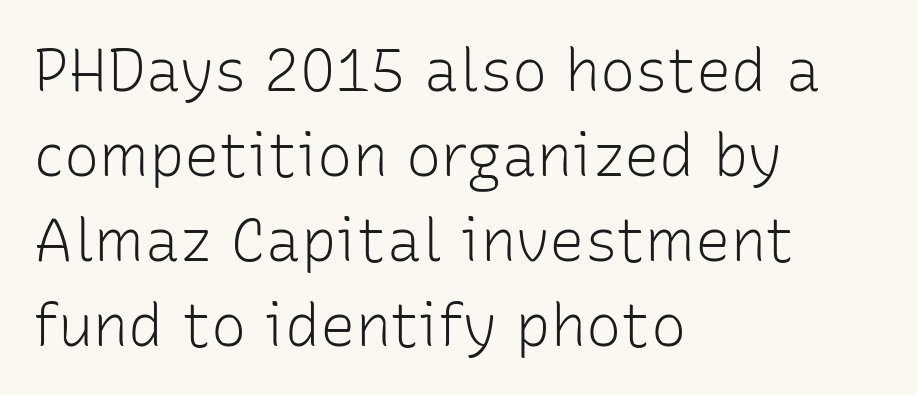
The image shows 59 px light sans-serif type, upright; set left-aligned, normal line spacing (1.44x), normal letter spacing, not underlined; low stroke contrast and a medium x-height.
